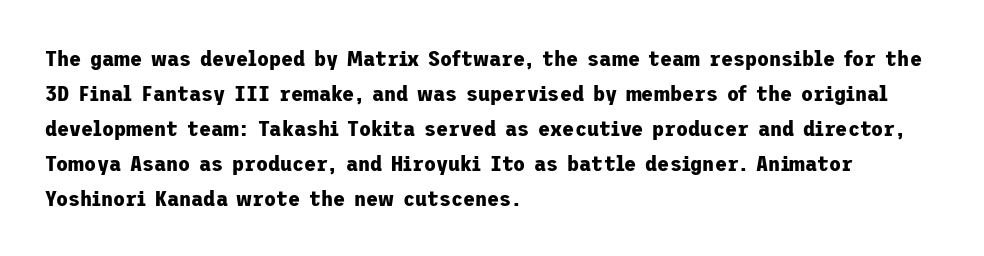
{"italic": "no", "bold": "yes", "underline": "no", "align": "left", "line_spacing": "normal", "line_spacing_ratio": 1.59, "letter_spacing": "normal", "letter_spacing_em": 0.0, "glyph_px": 22}
